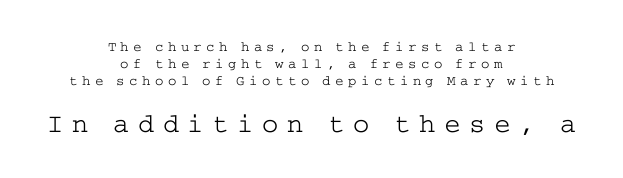
The image shows 27 px text type, upright; set centered, line spacing 1.22x, unusually wide letter spacing (+0.32 em), not underlined; the second (bottom) block is 1.93x larger.
